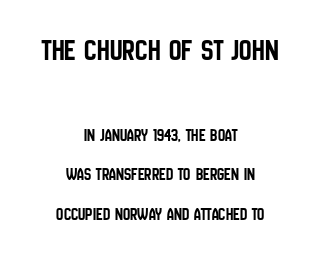
{"serif": "no", "italic": "no", "width": "condensed", "stroke_contrast": "low", "x_height": "large", "monospaced": "no", "underline": "no", "align": "center", "line_spacing": "loose", "line_spacing_ratio": 2.19, "letter_spacing": "normal", "letter_spacing_em": 0.0, "larger_block": "first", "size_ratio": 1.72, "glyph_px": 31}
